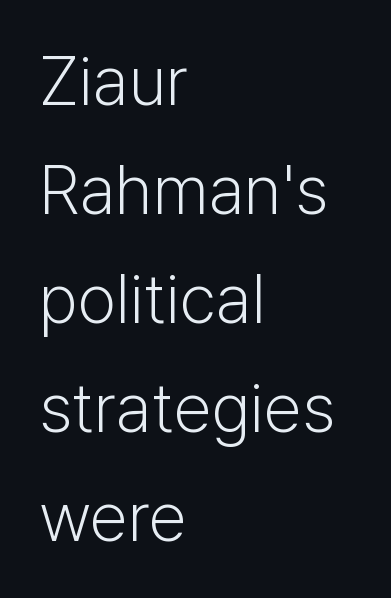
The passage shown is typed in a proportional face where columns would drift. Stems and bowls with no extra thickness — not bold. A typesetter would label this face a sans. The setting favours the left margin, as ordinary paragraphs usually do.
